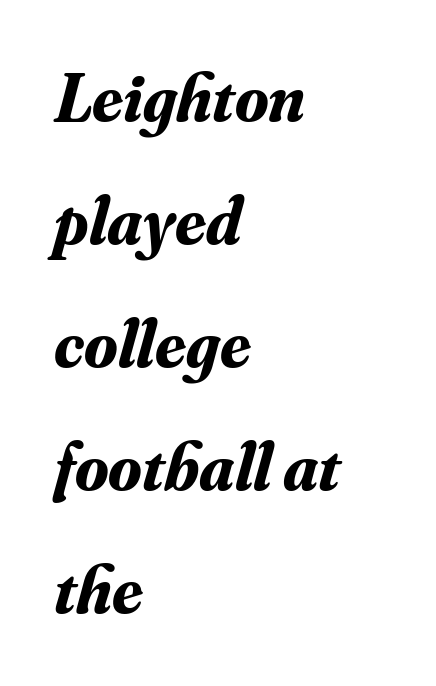
The image shows 68 px bold serif type, italic (leaning right); set left-aligned, line spacing 1.81x, normal letter spacing, not underlined; medium stroke contrast and a small x-height.
